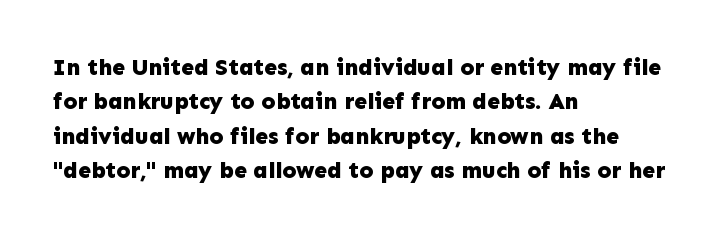
{"italic": "no", "bold": "yes", "underline": "no", "align": "left", "line_spacing": "normal", "line_spacing_ratio": 1.5, "letter_spacing": "normal", "letter_spacing_em": 0.0, "glyph_px": 23}
